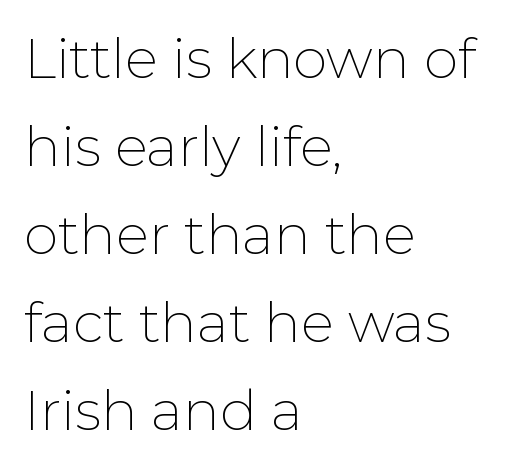
The image shows 55 px thin sans-serif type, upright; set left-aligned, normal line spacing (1.6x), normal letter spacing, not underlined; low stroke contrast and a medium x-height.
